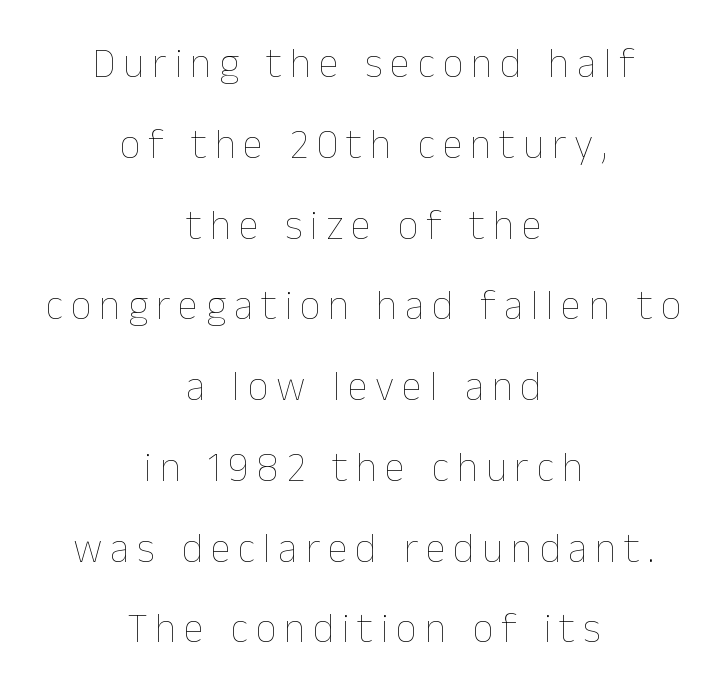
{"italic": "no", "bold": "no", "weight": "thin", "width": "normal", "stroke_contrast": "low", "x_height": "medium", "monospaced": "no", "underline": "no", "align": "center", "line_spacing": "loose", "line_spacing_ratio": 1.97, "glyph_px": 41}
